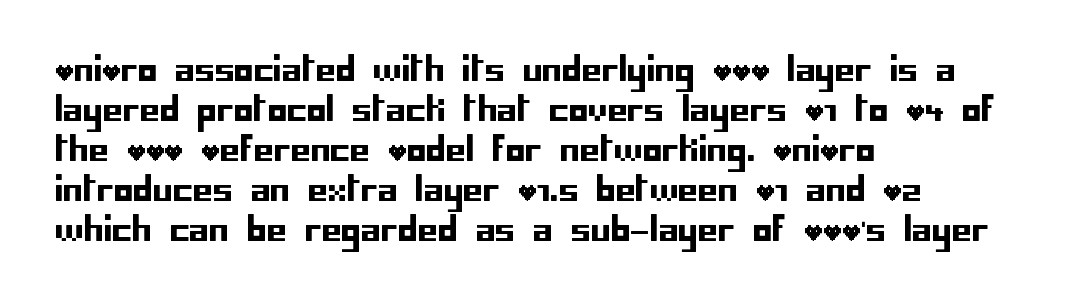
The image shows 32 px sans-serif type, upright; set left-aligned, normal line spacing (1.25x), normal letter spacing, not underlined; low stroke contrast and a large x-height.
